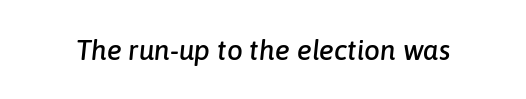
The image shows 28 px text type, italic (leaning right); set normal letter spacing, not underlined; low stroke contrast and a medium x-height.
